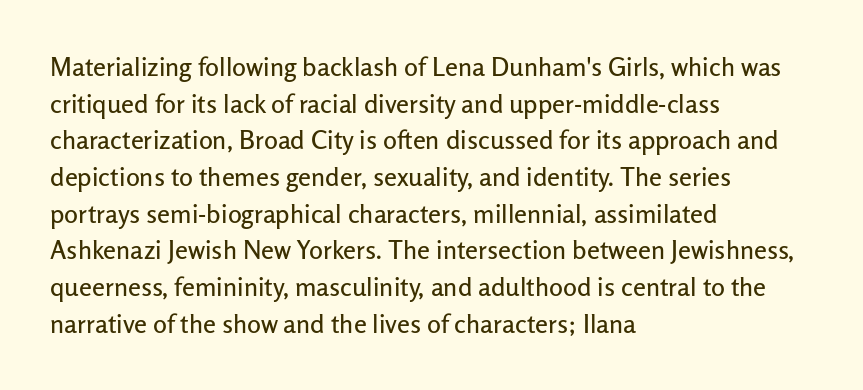
Q: Is the text italic (slanted)? A: No, it is upright.
Q: Is the text underlined? A: No.
Q: How is the paragraph aligned? A: Left-aligned.
Q: Is the spacing between letters normal or unusually wide? A: Normal.
Q: Is the spacing between lines tight, normal or loose? A: Normal.
